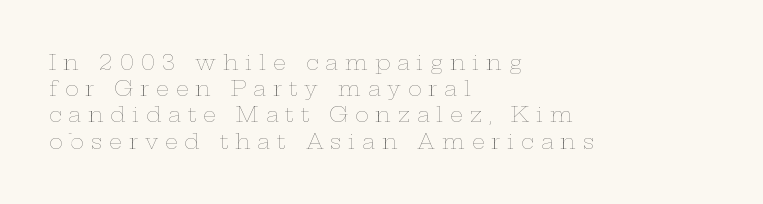
The image shows 21 px text type, upright; set left-aligned, normal line spacing (1.25x), unusually wide letter spacing (+0.32 em), not underlined.
